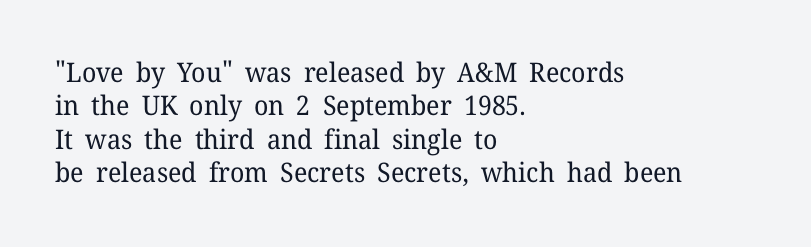
No letter is thick-stroked: the sample isn't bold. This rendering leaves character spacing at its baseline value. A bare baseline throughout the passage. Line beginnings align vertically; line endings do not. This sample uses an upright cut, with every glyph sitting square on the baseline.
